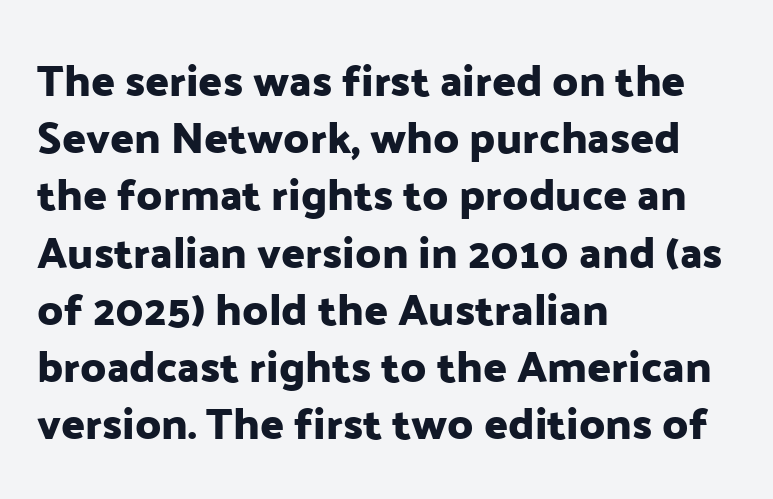
{"serif": "no", "italic": "no", "width": "normal", "stroke_contrast": "low", "x_height": "medium", "monospaced": "no", "underline": "no", "align": "left", "line_spacing": "normal", "line_spacing_ratio": 1.3, "letter_spacing": "normal", "letter_spacing_em": 0.0, "glyph_px": 44}
